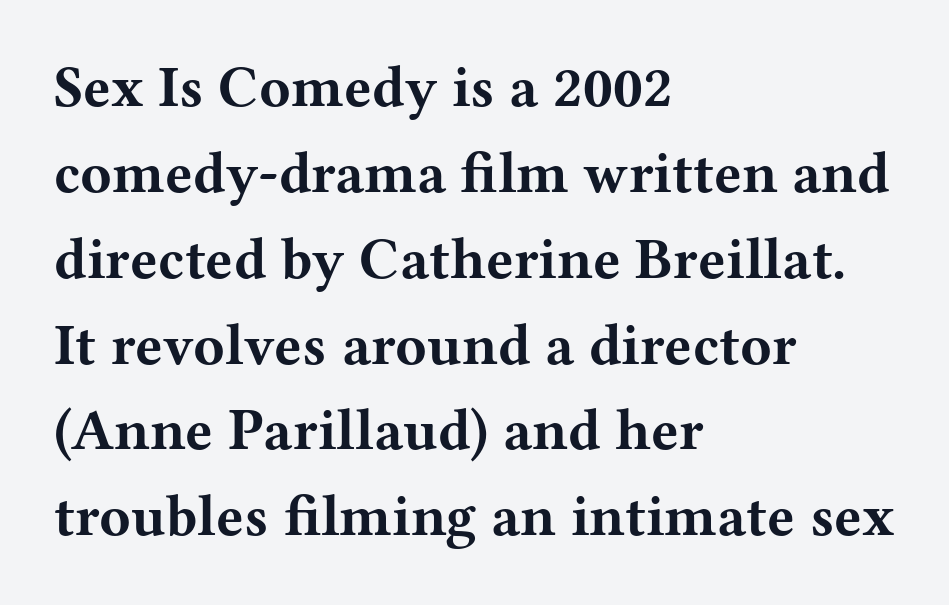
Q: Is the text bold? A: Yes.
Q: Is the text italic (slanted)? A: No, it is upright.
Q: Is the typeface a serif or a sans-serif typeface? A: Serif.
Q: Is the text underlined? A: No.
Q: How is the paragraph aligned? A: Left-aligned.
Q: Is the spacing between letters normal or unusually wide? A: Normal.
Q: Is the spacing between lines tight, normal or loose? A: Normal.
Q: Width (condensed, normal, or wide)? A: Wide.
Q: Stroke contrast? A: Medium.
Q: x-height? A: Medium.
Q: Monospaced? A: No.
